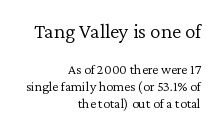
Look at the glyph heights: the upper group is clearly the bigger setting. Quick note: not italic, upright. A student would call this right alignment; a typographer would say flush right, rag left. Type without underlining. Stroke thickness stays within the range of a standard reading face or lighter. Nothing unusual about the tracking: characters are spaced as the font intends.
